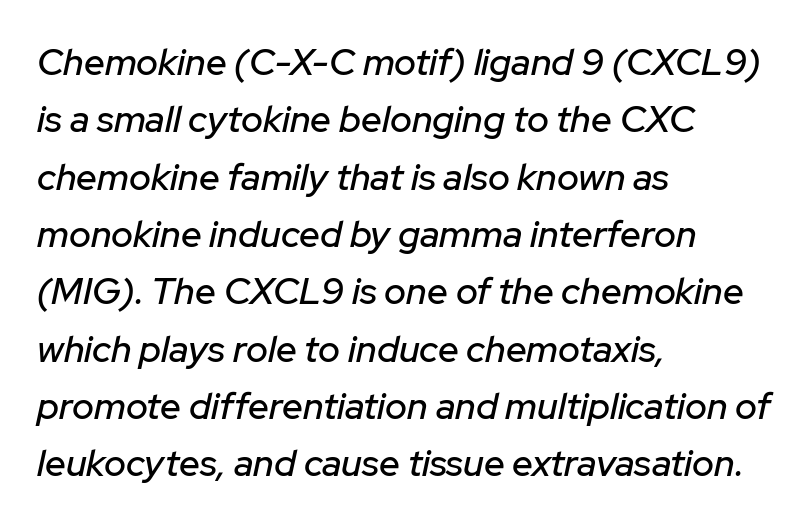
There is no visible air inserted between adjacent glyphs. Observe the lean: these are italic letterforms. These lines sit exactly where default settings would place them. Proportional: the letters do not fall into vertical columns.
